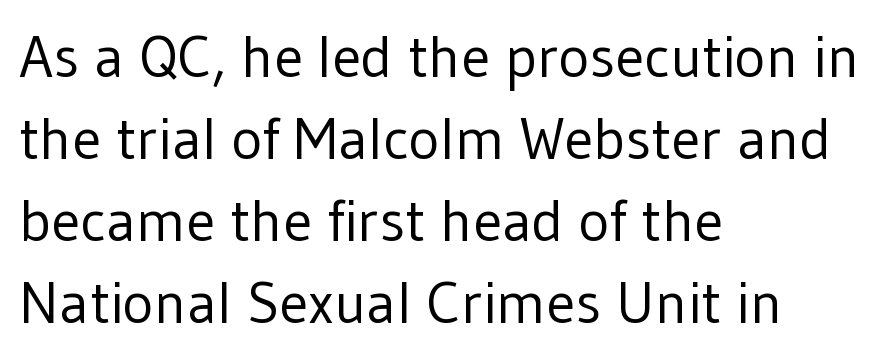
The designer left line spacing at the default. The face used here is proportionally spaced, like ordinary book or web type. Standard letterfit; no display-style spreading of the glyphs. The compositor pushed each line to the left boundary. Ink coverage per letter is moderate at most.
